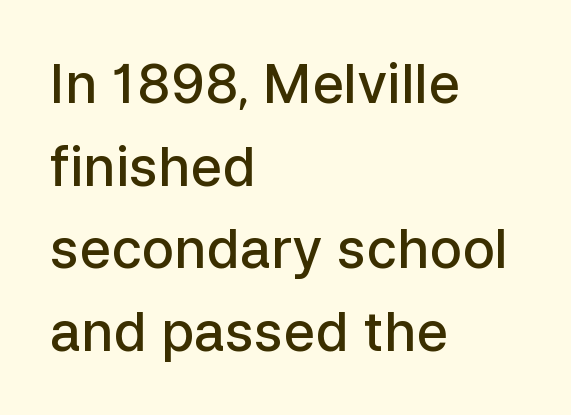
{"serif": "no", "italic": "no", "bold": "semi", "weight": "semibold", "width": "normal", "stroke_contrast": "low", "x_height": "medium", "monospaced": "no", "underline": "no", "align": "left", "line_spacing": "normal", "line_spacing_ratio": 1.53, "letter_spacing": "normal", "letter_spacing_em": 0.0, "glyph_px": 54}
